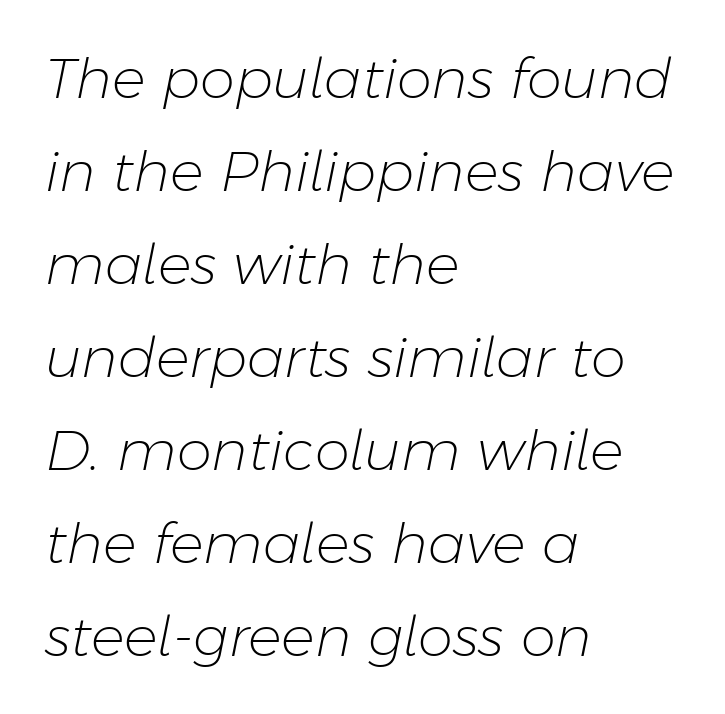
The image shows 56 px light type, italic (leaning right); set left-aligned, normal line spacing (1.66x), normal letter spacing, not underlined; low stroke contrast and a medium x-height.
